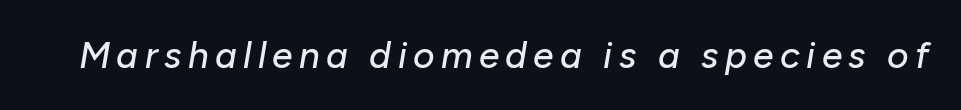
Do the characters align in a grid? No, the font is proportional. Rendered with sloped, italic letterforms. Check under the words: just untouched page.
